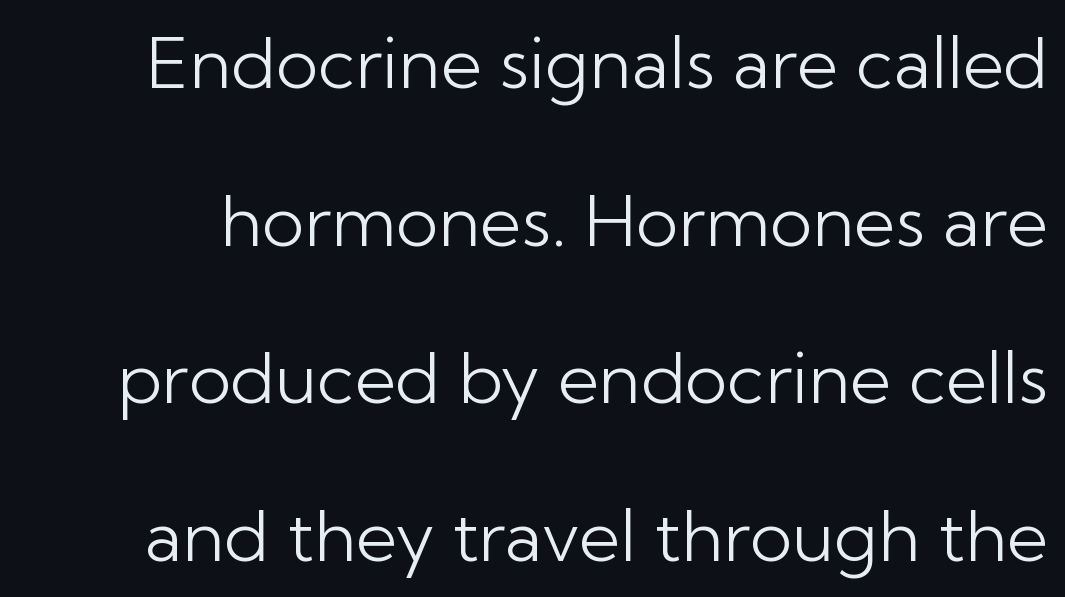
Successive baselines arrive slowly, with a big drop between each. Caption: standard tracking, unaltered. Check the space under the baseline: it is left empty. The face used here is proportionally spaced, like ordinary book or web type. Is there any slant? The stems are plumb. Look at the bottom of the vertical strokes: they stop flat, with no serifs.
